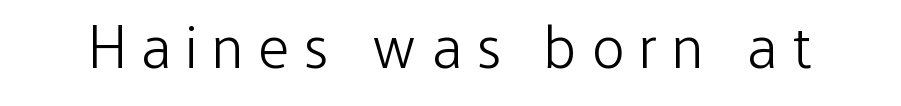
Q: Is the text bold? A: No.
Q: Is the text italic (slanted)? A: No, it is upright.
Q: Is the typeface a serif or a sans-serif typeface? A: Sans-serif.
Q: Is the text underlined? A: No.
Q: Is the spacing between letters normal or unusually wide? A: Unusually wide.
Q: Width (condensed, normal, or wide)? A: Condensed.
Q: Stroke contrast? A: Low.
Q: x-height? A: Medium.
Q: Monospaced? A: No.
